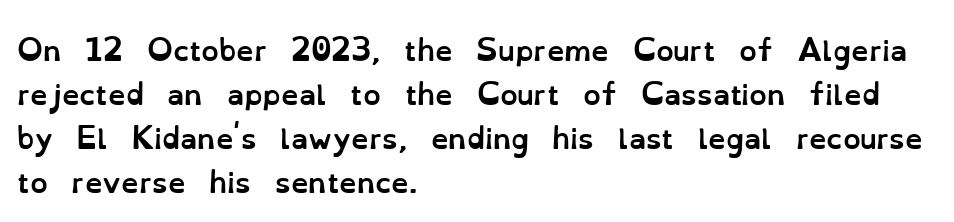
Spacing verdict: proportional, widths tailored to each character. The paragraph shown leans on its left margin. Stroke thickness is high; the sample reads as a true bold. The area under the type is left untouched. Compared with typical body copy, the letter spacing here is the same. These lines sit exactly where default settings would place them.
